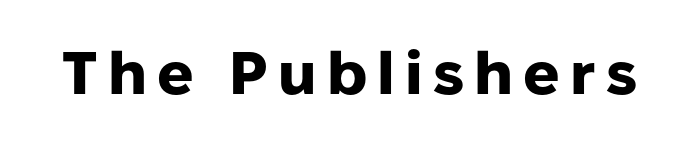
The image shows 60 px heavy sans-serif type, upright; set not underlined; low stroke contrast and a medium x-height.
